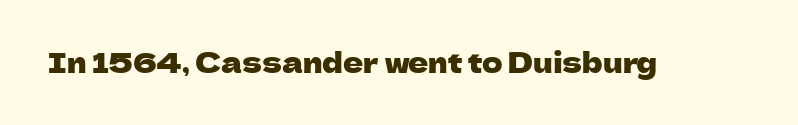
The image shows 28 px sans-serif type, upright; set normal letter spacing, not underlined; low stroke contrast and a medium x-height.
